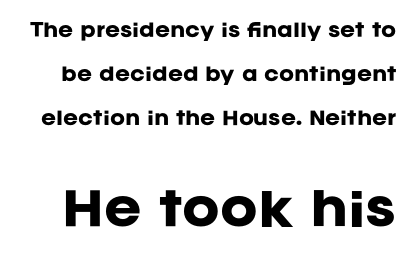
Here the designer chose a conventional face with non-uniform glyph widths. Is there any slant? The stems are plumb. Of the two passages, the one underneath uses the larger point size. Compared with typical paragraphs, the rows here are farther apart. Any mark beneath the type? The region is blank.
